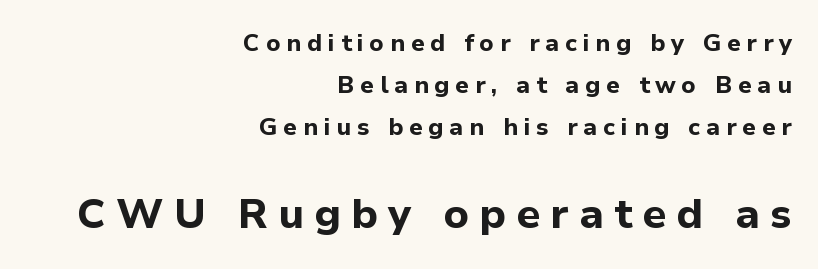
{"serif": "no", "italic": "no", "bold": "yes", "weight": "bold", "width": "normal", "stroke_contrast": "low", "x_height": "medium", "monospaced": "no", "underline": "no", "align": "right", "line_spacing_ratio": 1.74, "letter_spacing": "wide", "letter_spacing_em": 0.24, "larger_block": "second", "size_ratio": 1.75, "glyph_px": 42}
